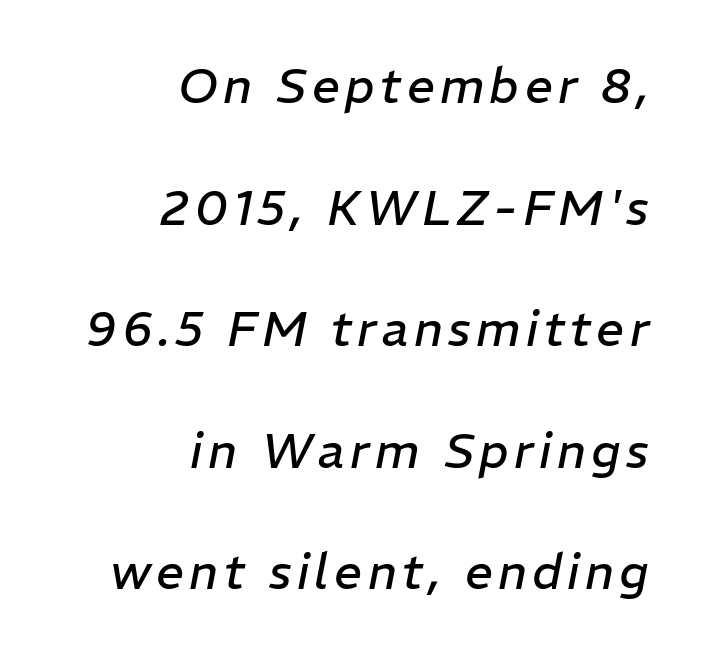
Q: Is the text bold? A: No.
Q: Is the text italic (slanted)? A: Yes, it leans right by about 11 degrees.
Q: Is the text underlined? A: No.
Q: How is the paragraph aligned? A: Right-aligned.
Q: Is the spacing between lines tight, normal or loose? A: Loose.
Q: Width (condensed, normal, or wide)? A: Normal.
Q: Stroke contrast? A: Low.
Q: x-height? A: Medium.
Q: Monospaced? A: No.
